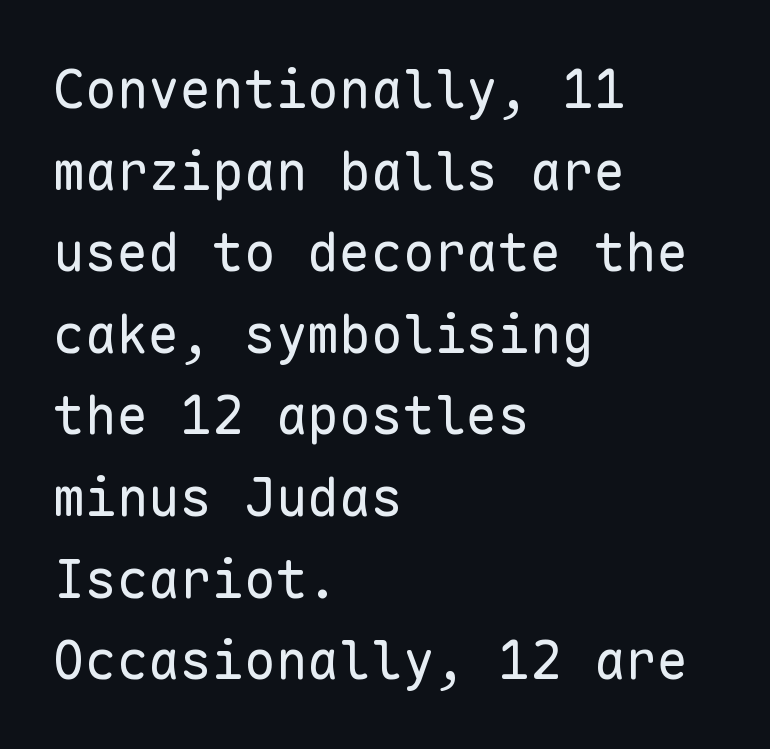
The image shows 53 px regular-weight sans-serif type, upright, monospaced; set left-aligned, normal line spacing (1.54x), normal letter spacing, not underlined; low stroke contrast and a medium x-height.
